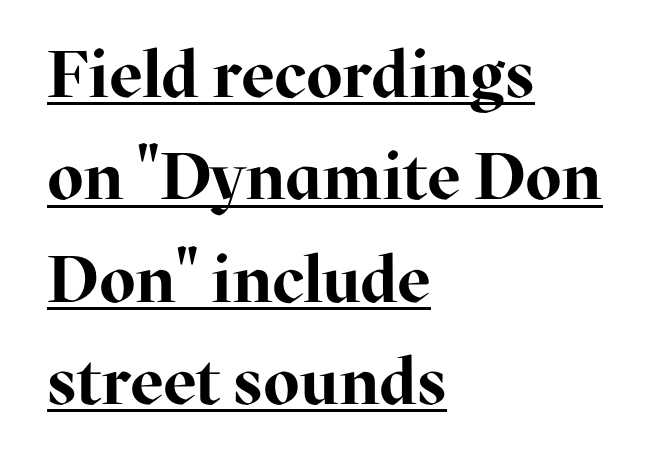
{"serif": "yes", "italic": "no", "bold": "yes", "weight": "bold", "width": "normal", "stroke_contrast": "high", "x_height": "medium", "monospaced": "no", "underline": "yes", "align": "left", "line_spacing": "normal", "line_spacing_ratio": 1.55, "letter_spacing": "normal", "letter_spacing_em": 0.0, "glyph_px": 66}
